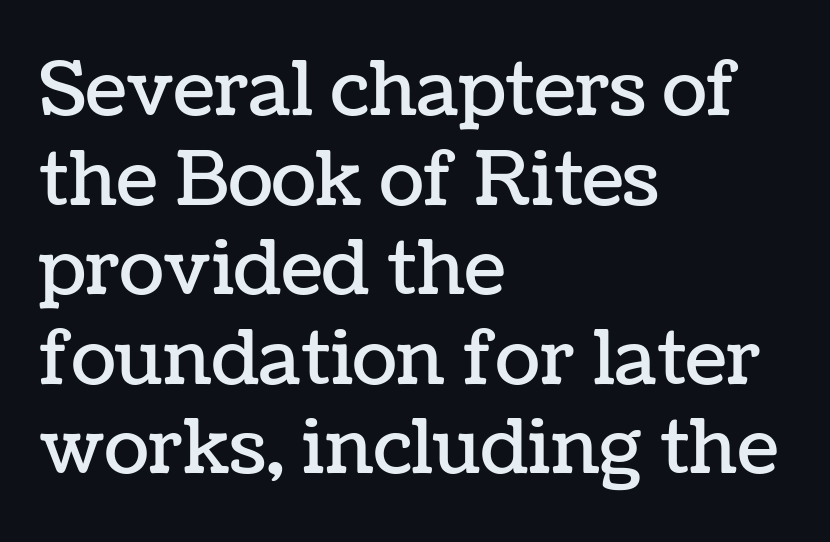
{"italic": "no", "width": "normal", "stroke_contrast": "low", "x_height": "medium", "monospaced": "no", "underline": "no", "align": "left", "line_spacing_ratio": 1.21, "letter_spacing": "normal", "letter_spacing_em": 0.0, "glyph_px": 74}
